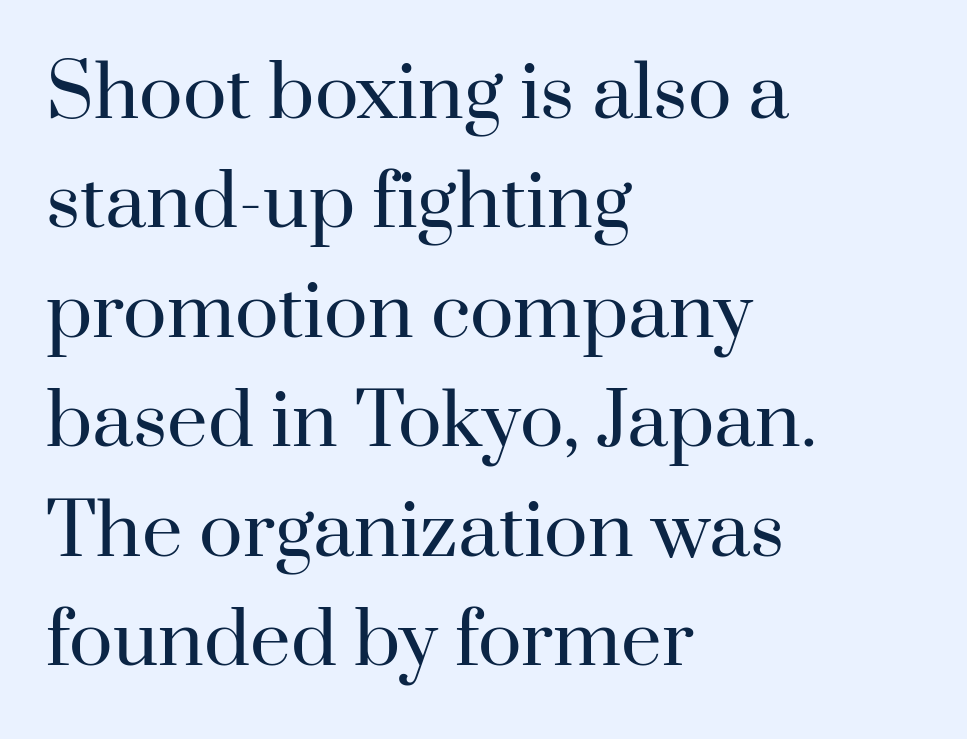
Note: serifs present on the glyphs. The rendering uses a moderate line-height, typical for paragraphs. Short and long lines alike share a common starting point at left. Letters have the restrained weight of plain body copy at most. Glyph-to-glyph distance matches everyday printed text. Here the designer chose a conventional face with non-uniform glyph widths.
